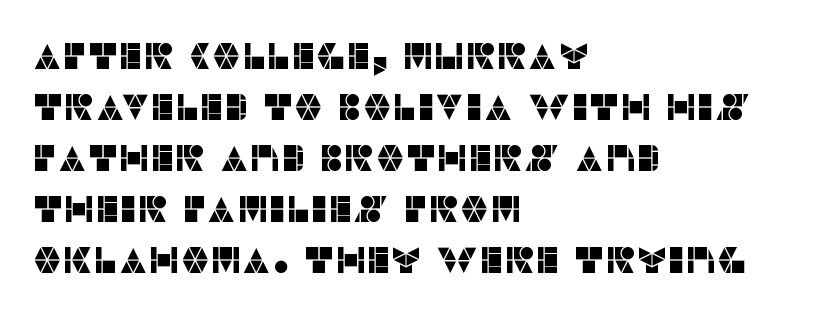
Q: Is the text italic (slanted)? A: No, it is upright.
Q: Is the typeface a serif or a sans-serif typeface? A: Sans-serif.
Q: Is the text underlined? A: No.
Q: How is the paragraph aligned? A: Left-aligned.
Q: Is the spacing between letters normal or unusually wide? A: Normal.
Q: Is the spacing between lines tight, normal or loose? A: Normal.
Q: Width (condensed, normal, or wide)? A: Normal.
Q: Stroke contrast? A: Low.
Q: x-height? A: Large.
Q: Monospaced? A: No.
